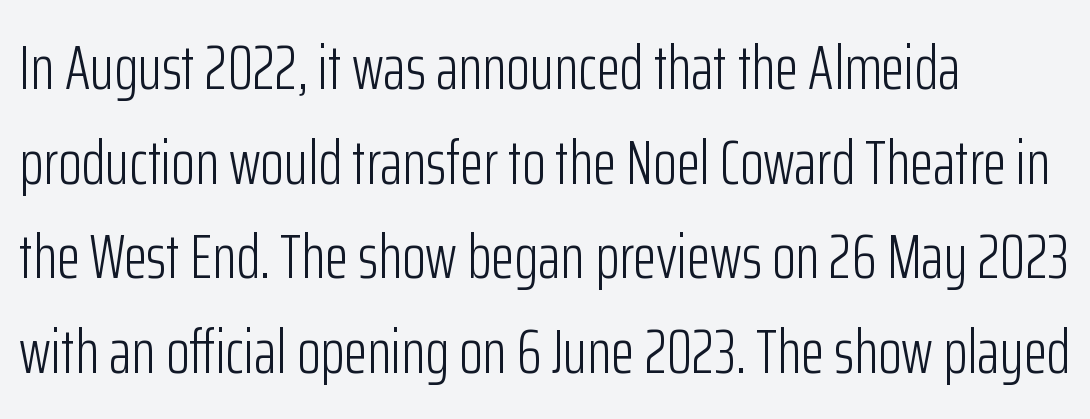
The image shows 61 px light, condensed sans-serif type, upright; set left-aligned, normal line spacing (1.55x), normal letter spacing, not underlined; low stroke contrast and a medium x-height.
